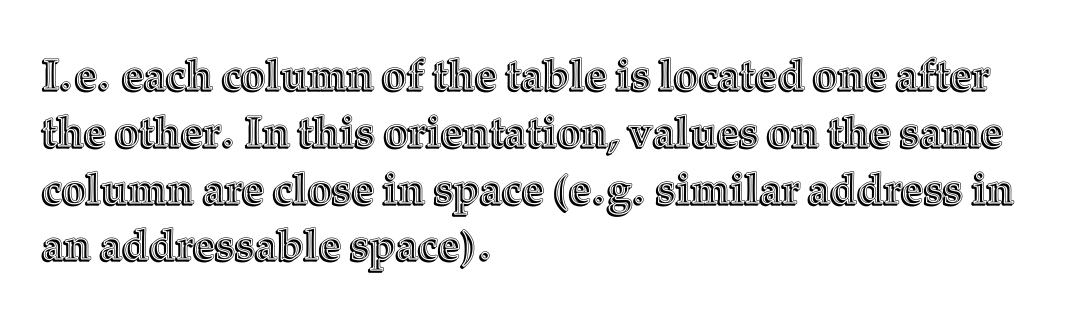
Short and long lines alike share a common starting point at left. The axis of the letterforms is exactly vertical. Each new line begins a customary step beneath the previous one. Tracking here is standard; glyphs follow each other at the usual distance. Each letter keeps its own natural width here, so spacing adapts to shape.
